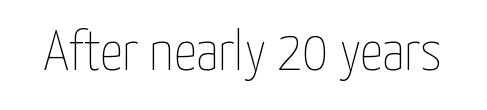
Character widths vary here, with narrow letters taking less room than wide ones. Check under the words: just untouched page. Glyph-to-glyph distance matches everyday printed text. The lettering holds an erect, upright posture throughout.
